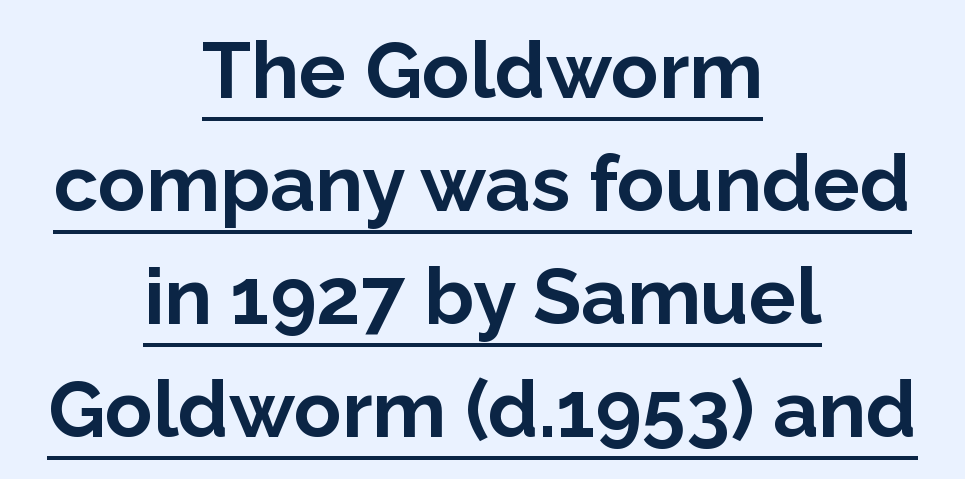
Q: Is the text bold? A: Yes.
Q: Is the text italic (slanted)? A: No, it is upright.
Q: Is the typeface a serif or a sans-serif typeface? A: Sans-serif.
Q: Is the text underlined? A: Yes.
Q: How is the paragraph aligned? A: Centered.
Q: Is the spacing between letters normal or unusually wide? A: Normal.
Q: Is the spacing between lines tight, normal or loose? A: Normal.
Q: Width (condensed, normal, or wide)? A: Normal.
Q: Stroke contrast? A: Low.
Q: x-height? A: Medium.
Q: Monospaced? A: No.
